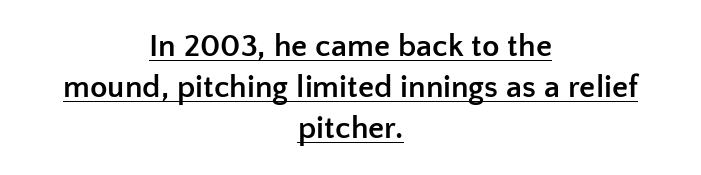
The image shows 32 px semibold sans-serif type, upright; set centered, normal line spacing (1.28x), normal letter spacing, underlined; low stroke contrast and a medium x-height.
